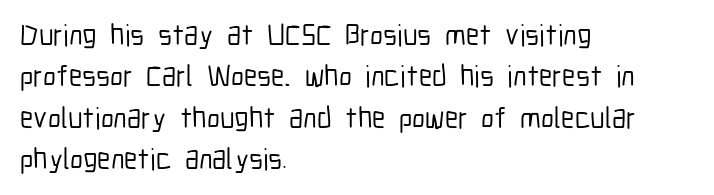
Q: Is the text italic (slanted)? A: No, it is upright.
Q: Is the typeface a serif or a sans-serif typeface? A: Sans-serif.
Q: Is the text underlined? A: No.
Q: How is the paragraph aligned? A: Left-aligned.
Q: Is the spacing between letters normal or unusually wide? A: Normal.
Q: Is the spacing between lines tight, normal or loose? A: Normal.
Q: Width (condensed, normal, or wide)? A: Condensed.
Q: Stroke contrast? A: Low.
Q: x-height? A: Medium.
Q: Monospaced? A: No.
